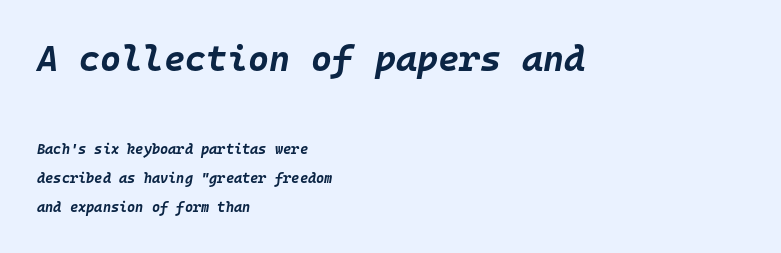
The image shows 36 px bold type, italic (leaning right), monospaced; set left-aligned, loose line spacing (2.08x), normal letter spacing, not underlined; the first (top) block is 2.57x larger; low stroke contrast and a large x-height.
